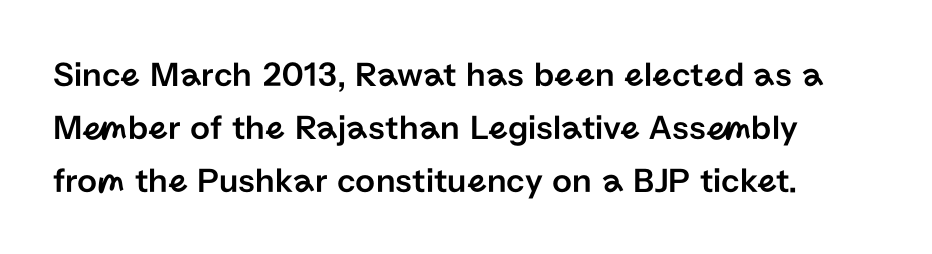
{"serif": "no", "italic": "no", "width": "normal", "stroke_contrast": "low", "x_height": "medium", "monospaced": "no", "underline": "no", "line_spacing": "normal", "line_spacing_ratio": 1.51, "letter_spacing": "normal", "letter_spacing_em": 0.0, "glyph_px": 35}
